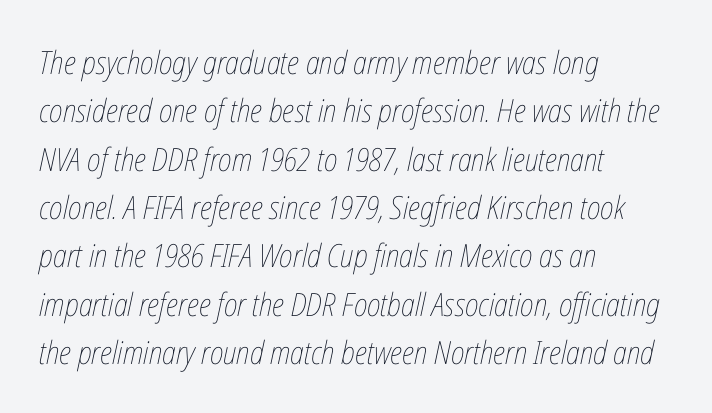
{"italic": "yes", "lean": "right", "slant_degrees": 12, "bold": "no", "weight": "thin", "width": "condensed", "stroke_contrast": "low", "x_height": "medium", "monospaced": "no", "underline": "no", "align": "left", "line_spacing": "normal", "line_spacing_ratio": 1.51, "letter_spacing": "normal", "letter_spacing_em": 0.0, "glyph_px": 32}
